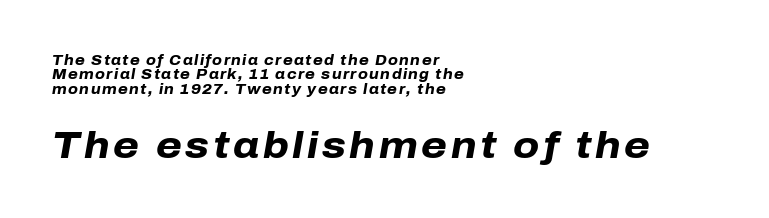
{"italic": "yes", "lean": "right", "slant_degrees": 10, "bold": "yes", "weight": "heavy", "width": "normal", "stroke_contrast": "low", "x_height": "medium", "monospaced": "no", "underline": "no", "align": "left", "line_spacing": "tight", "line_spacing_ratio": 1.03, "larger_block": "second", "size_ratio": 2.64, "glyph_px": 37}
